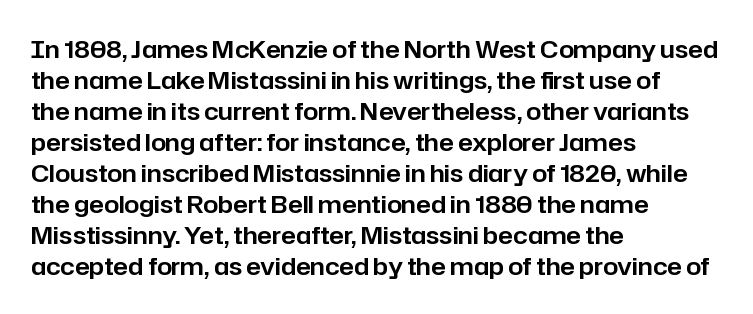
The rag falls on the right side of this text block. How would I describe the line gaps? Plain and ordinary. Ordinary non-slanted type is in use. The gaps between neighbouring characters are ordinary and unremarkable.
